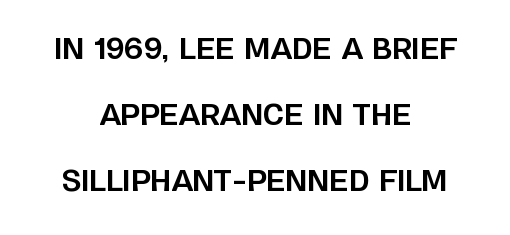
Q: Is the text bold? A: Yes.
Q: Is the text italic (slanted)? A: No, it is upright.
Q: Is the typeface a serif or a sans-serif typeface? A: Sans-serif.
Q: Is the text underlined? A: No.
Q: How is the paragraph aligned? A: Centered.
Q: Is the spacing between letters normal or unusually wide? A: Normal.
Q: Is the spacing between lines tight, normal or loose? A: Loose.
Q: Width (condensed, normal, or wide)? A: Normal.
Q: Stroke contrast? A: Low.
Q: x-height? A: Large.
Q: Monospaced? A: No.
